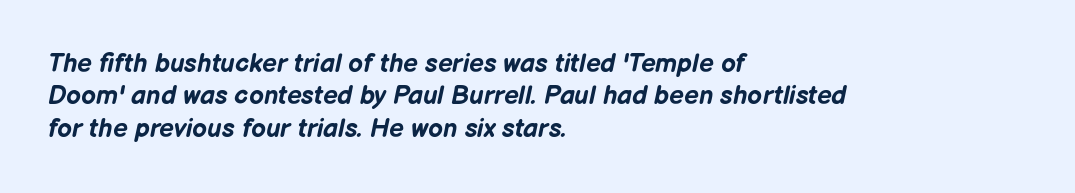
The foot of each line stays bare and open. How are the letters spaced? Ordinarily, with no added tracking. The glyphs have the mass of a bold cut. Reading down the column, the eye jumps a familiar distance to each next line.
